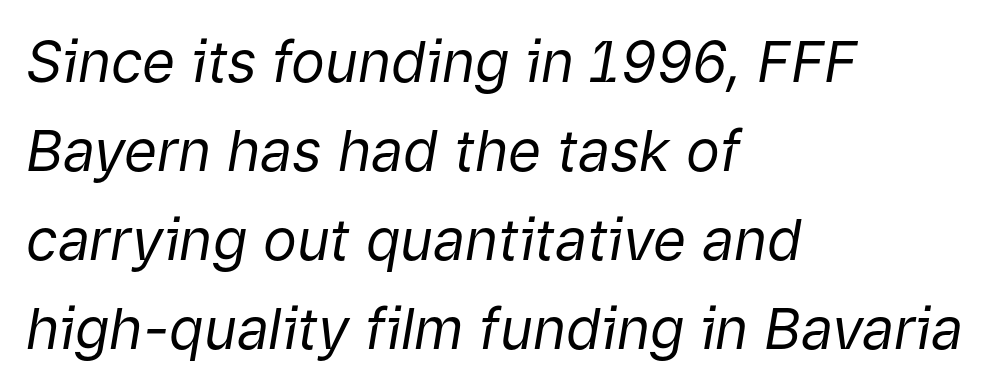
{"italic": "yes", "lean": "right", "slant_degrees": 9, "bold": "no", "weight": "regular", "width": "normal", "stroke_contrast": "low", "x_height": "medium", "monospaced": "no", "underline": "no", "align": "left", "line_spacing": "normal", "line_spacing_ratio": 1.56, "letter_spacing": "normal", "letter_spacing_em": 0.0, "glyph_px": 57}
